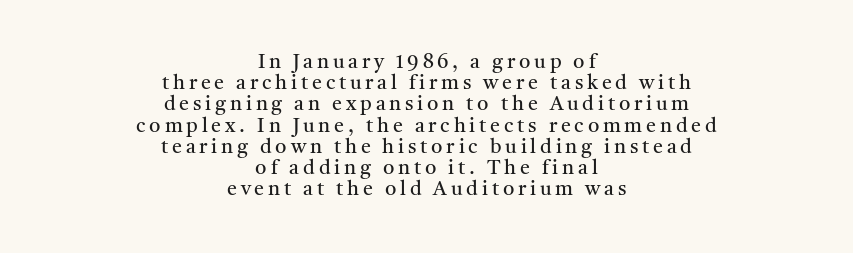
The image shows 20 px text type, upright; set centered, tight line spacing (1.06x), not underlined.
